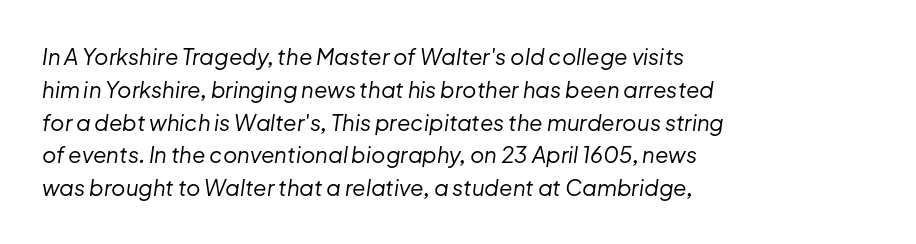
The image shows 22 px text type, italic (leaning right); set left-aligned, normal line spacing (1.49x), normal letter spacing, not underlined.
